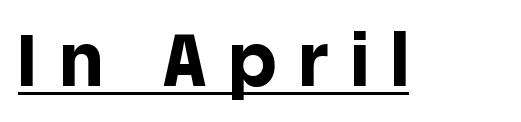
{"serif": "no", "italic": "no", "bold": "yes", "weight": "bold", "width": "normal", "x_height": "large", "monospaced": "no", "underline": "yes", "letter_spacing": "wide", "letter_spacing_em": 0.32, "glyph_px": 73}
